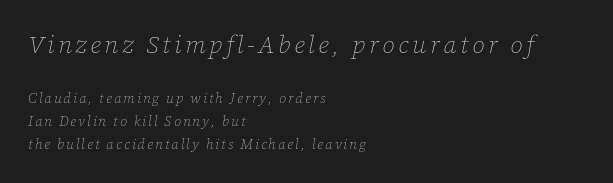
Q: Is the text bold? A: No.
Q: Is the text italic (slanted)? A: Yes, it leans right by about 12 degrees.
Q: Is the text underlined? A: No.
Q: How is the paragraph aligned? A: Left-aligned.
Q: Is the spacing between lines tight, normal or loose? A: Normal.
Q: Which block of text is set in a larger size, the first (top) or the second (bottom)? A: The first (top) one.
